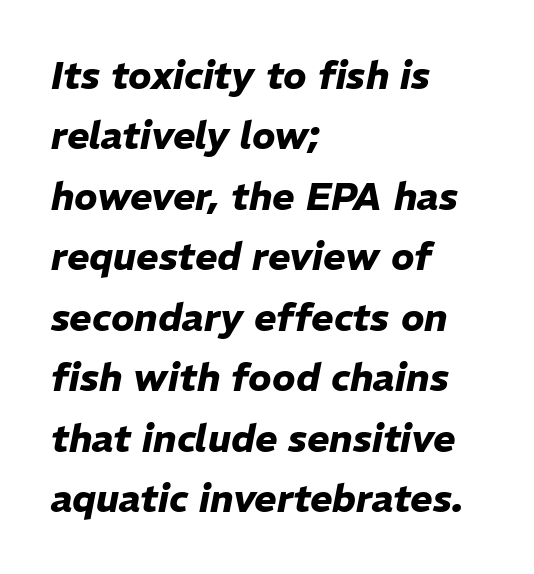
The foot of each line stays bare and open. Yep, that's italic — everything's leaning. Line spacing here is normal. These lines carry a lot of weight — the face is fully bold. Looks like regular typesetting: each glyph gets only the width it needs.
